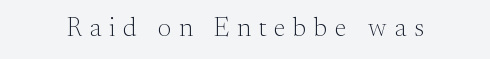
{"italic": "no", "bold": "no", "underline": "no", "letter_spacing": "wide", "letter_spacing_em": 0.3, "glyph_px": 26}
